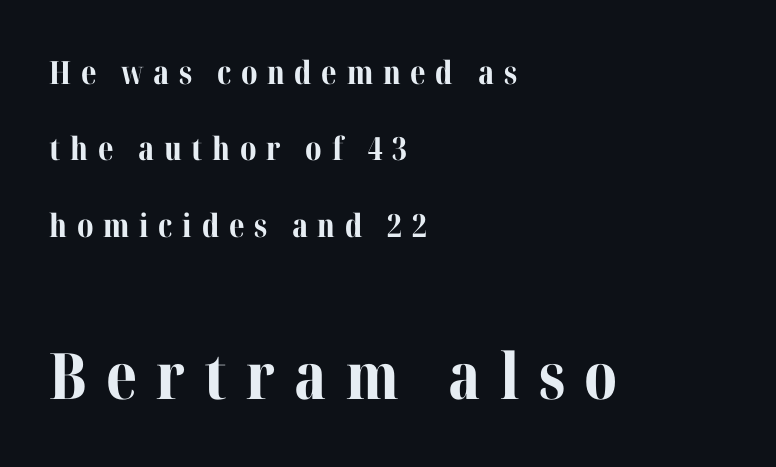
Airy leading. Check under the words: just untouched page. If you drew a ruler down the left edge, every line would touch it. Is this a sans? No — the strokes have serifs. Short note: letters widely spaced. Looks like regular typesetting: each glyph gets only the width it needs.
